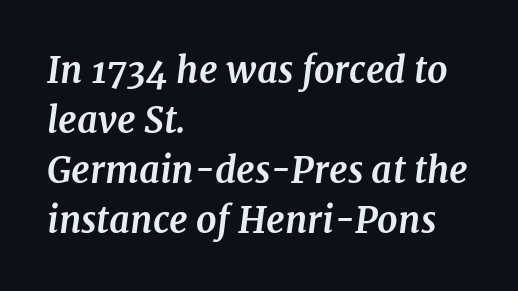
The image shows 36 px bold serif type, italic (leaning right); set left-aligned, normal line spacing (1.39x), normal letter spacing, not underlined; medium stroke contrast and a medium x-height.
